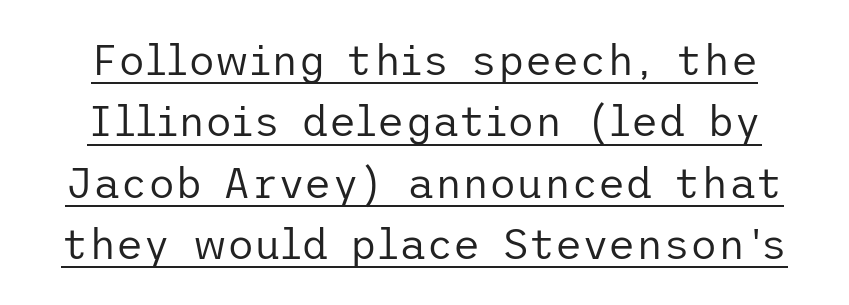
The image shows 42 px regular-weight sans-serif type, upright; set normal line spacing (1.46x), normal letter spacing, underlined; low stroke contrast and a medium x-height.
